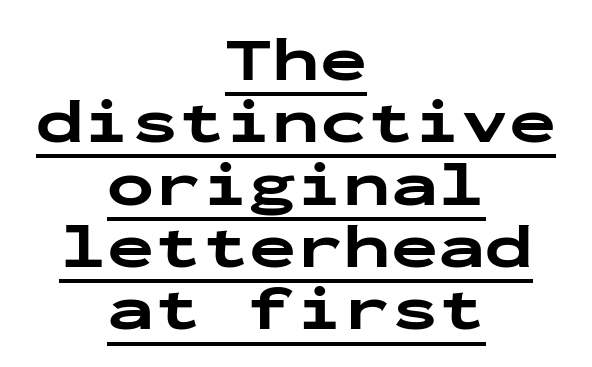
Q: Is the text bold? A: Yes.
Q: Is the text italic (slanted)? A: No, it is upright.
Q: Is the typeface a serif or a sans-serif typeface? A: Sans-serif.
Q: Is the text underlined? A: Yes.
Q: How is the paragraph aligned? A: Centered.
Q: Is the spacing between letters normal or unusually wide? A: Normal.
Q: Is the spacing between lines tight, normal or loose? A: Tight.
Q: Width (condensed, normal, or wide)? A: Wide.
Q: Stroke contrast? A: Low.
Q: x-height? A: Medium.
Q: Monospaced? A: Yes.
